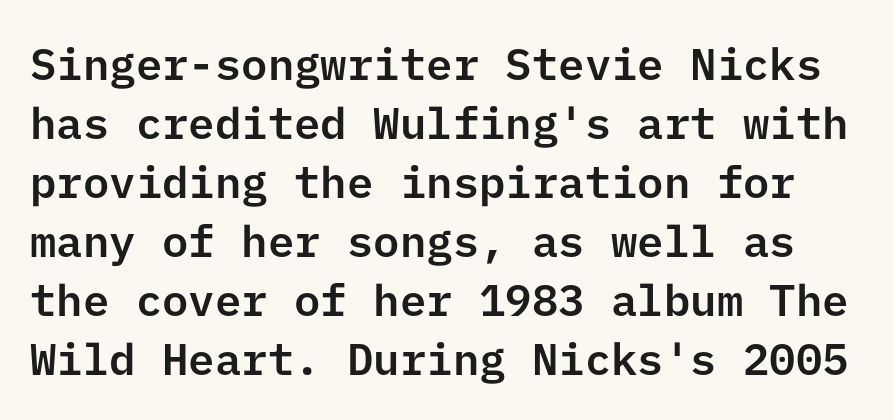
The image shows 44 px sans-serif type, upright; set normal line spacing (1.34x), normal letter spacing, not underlined; low stroke contrast and a medium x-height.
